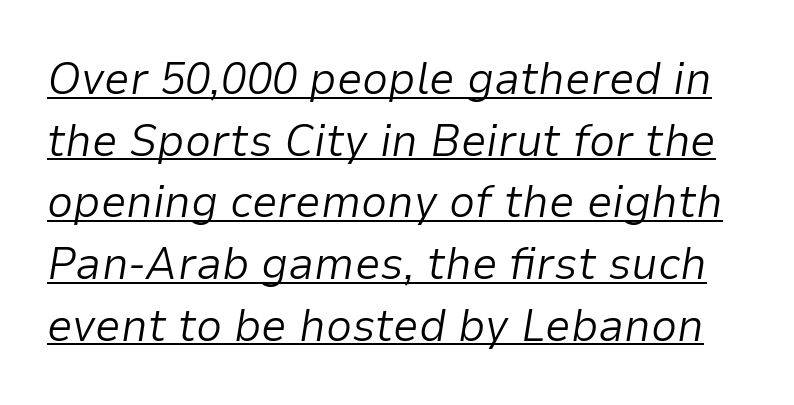
The image shows 46 px light type, italic (leaning right); set normal line spacing (1.34x), normal letter spacing, underlined; low stroke contrast and a medium x-height.
